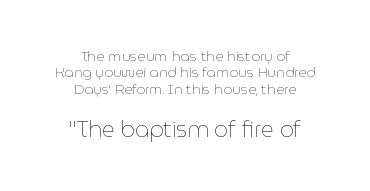
Q: Is the text bold? A: No.
Q: Is the text italic (slanted)? A: No, it is upright.
Q: Is the text underlined? A: No.
Q: How is the paragraph aligned? A: Centered.
Q: Is the spacing between letters normal or unusually wide? A: Normal.
Q: Which block of text is set in a larger size, the first (top) or the second (bottom)? A: The second (bottom) one.
